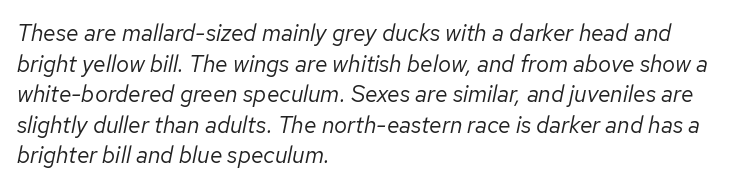
The image shows 23 px text type, italic (leaning right); set left-aligned, normal line spacing (1.33x), normal letter spacing, not underlined.
